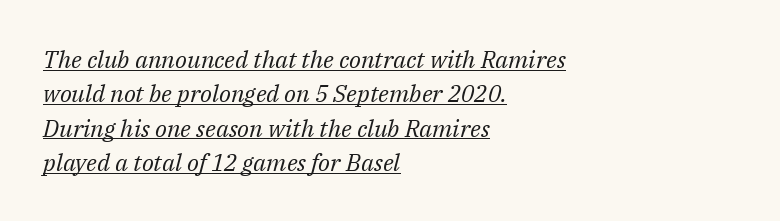
{"italic": "yes", "lean": "right", "slant_degrees": 14, "bold": "no", "underline": "yes", "align": "left", "line_spacing": "normal", "line_spacing_ratio": 1.43, "letter_spacing": "normal", "letter_spacing_em": 0.0, "glyph_px": 24}
